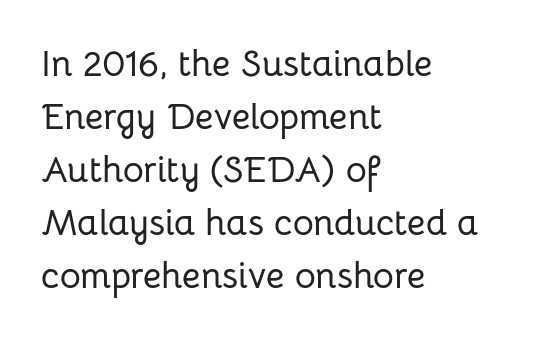
{"serif": "no", "italic": "no", "width": "normal", "stroke_contrast": "low", "x_height": "medium", "monospaced": "no", "underline": "no", "align": "left", "line_spacing": "normal", "line_spacing_ratio": 1.47, "letter_spacing": "normal", "letter_spacing_em": 0.0, "glyph_px": 36}
